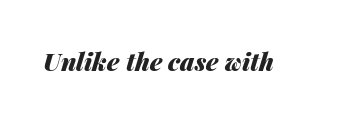
The image shows 25 px bold type, italic (leaning right); set normal letter spacing, not underlined.
